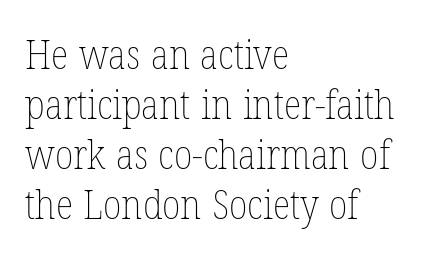
The image shows 41 px thin, condensed type, upright; set left-aligned, line spacing 1.22x, normal letter spacing, not underlined; low stroke contrast and a medium x-height.
